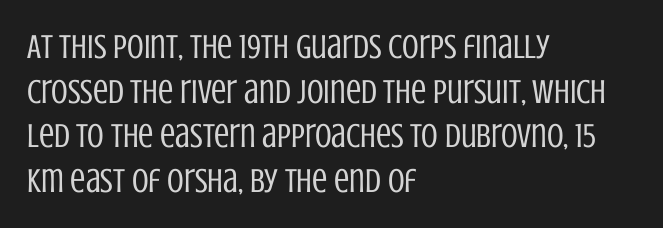
{"serif": "no", "italic": "no", "bold": "no", "weight": "regular", "width": "condensed", "stroke_contrast": "low", "x_height": "large", "monospaced": "no", "underline": "no", "align": "left", "line_spacing": "normal", "line_spacing_ratio": 1.31, "letter_spacing": "normal", "letter_spacing_em": 0.0, "glyph_px": 34}
